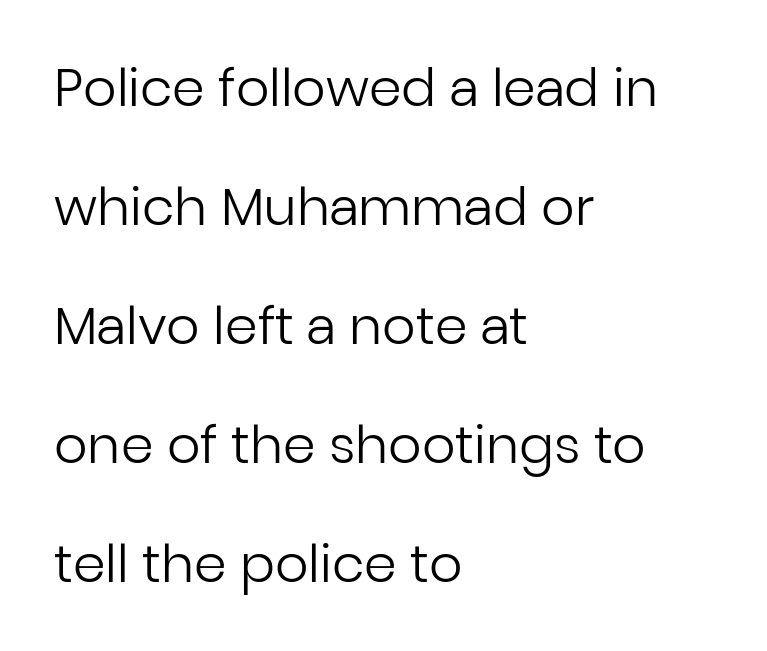
Q: Is the text bold? A: No.
Q: Is the text italic (slanted)? A: No, it is upright.
Q: Is the typeface a serif or a sans-serif typeface? A: Sans-serif.
Q: Is the text underlined? A: No.
Q: How is the paragraph aligned? A: Left-aligned.
Q: Is the spacing between letters normal or unusually wide? A: Normal.
Q: Is the spacing between lines tight, normal or loose? A: Loose.
Q: Width (condensed, normal, or wide)? A: Normal.
Q: Stroke contrast? A: Low.
Q: x-height? A: Medium.
Q: Monospaced? A: No.
